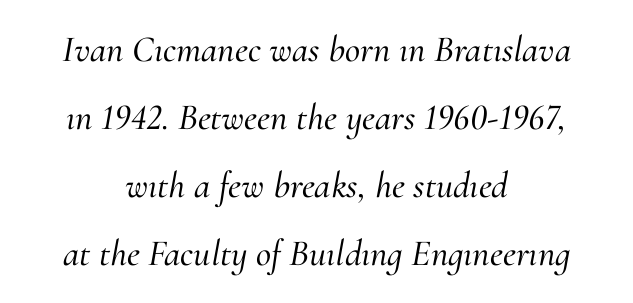
Q: Is the text italic (slanted)? A: Yes, it leans right by about 10 degrees.
Q: Is the typeface a serif or a sans-serif typeface? A: Serif.
Q: Is the text underlined? A: No.
Q: How is the paragraph aligned? A: Centered.
Q: Is the spacing between letters normal or unusually wide? A: Normal.
Q: Width (condensed, normal, or wide)? A: Normal.
Q: Stroke contrast? A: Medium.
Q: x-height? A: Small.
Q: Monospaced? A: No.
